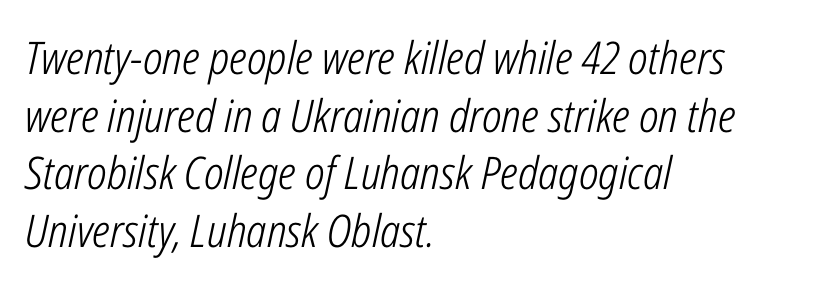
{"italic": "yes", "lean": "right", "slant_degrees": 12, "bold": "no", "weight": "light", "width": "condensed", "stroke_contrast": "low", "x_height": "medium", "monospaced": "no", "underline": "no", "align": "left", "line_spacing": "normal", "line_spacing_ratio": 1.28, "letter_spacing": "normal", "letter_spacing_em": 0.0, "glyph_px": 45}
